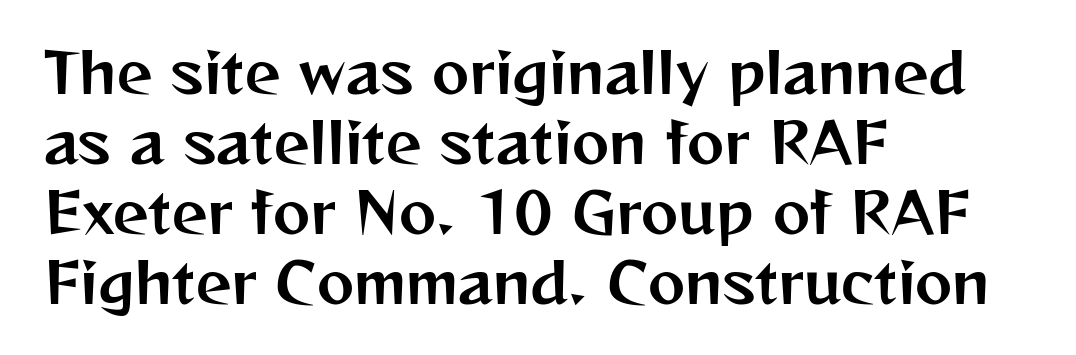
Q: Is the text italic (slanted)? A: No, it is upright.
Q: Is the typeface a serif or a sans-serif typeface? A: Sans-serif.
Q: Is the text underlined? A: No.
Q: How is the paragraph aligned? A: Left-aligned.
Q: Is the spacing between letters normal or unusually wide? A: Normal.
Q: Is the spacing between lines tight, normal or loose? A: Normal.
Q: Width (condensed, normal, or wide)? A: Normal.
Q: Stroke contrast? A: Medium.
Q: x-height? A: Medium.
Q: Monospaced? A: No.
